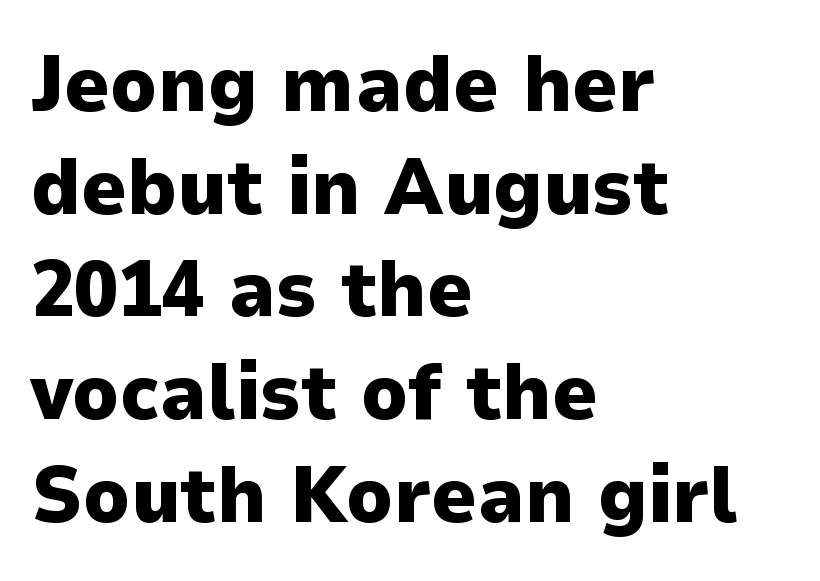
The block of text has a typical density, with ordinary space between rows. Each letter's strokes conclude bluntly, with no projecting serifs. Summary of weight: heavy, a full bold. The lines in this sample share a left origin and differ only in where they stop.
